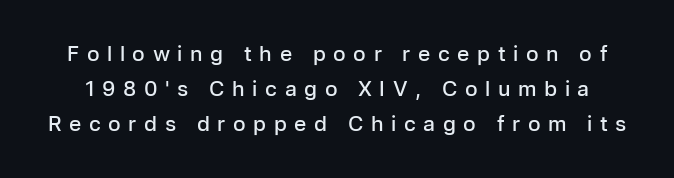
Q: Is the text bold? A: Semi-bold.
Q: Is the text italic (slanted)? A: No, it is upright.
Q: Is the text underlined? A: No.
Q: Is the spacing between letters normal or unusually wide? A: Unusually wide.
Q: Is the spacing between lines tight, normal or loose? A: Normal.
